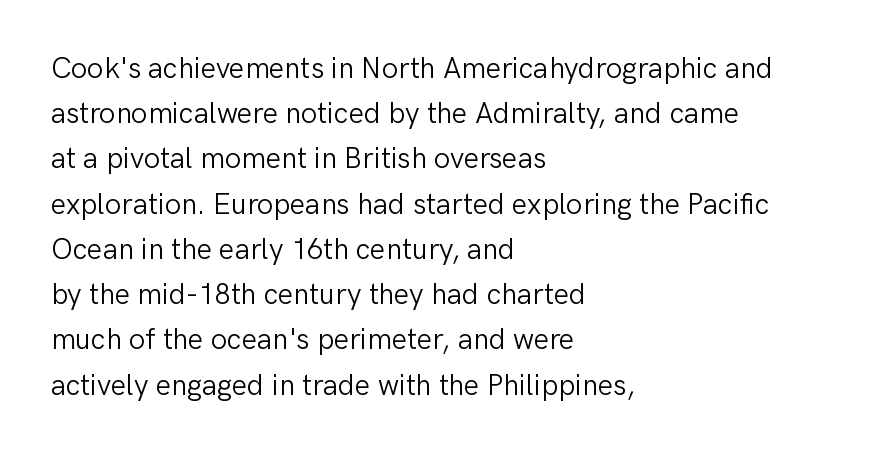
Q: Is the text bold? A: No.
Q: Is the text italic (slanted)? A: No, it is upright.
Q: Is the typeface a serif or a sans-serif typeface? A: Sans-serif.
Q: Is the text underlined? A: No.
Q: How is the paragraph aligned? A: Left-aligned.
Q: Is the spacing between letters normal or unusually wide? A: Normal.
Q: Is the spacing between lines tight, normal or loose? A: Normal.
Q: Width (condensed, normal, or wide)? A: Normal.
Q: Stroke contrast? A: Low.
Q: x-height? A: Medium.
Q: Monospaced? A: No.
